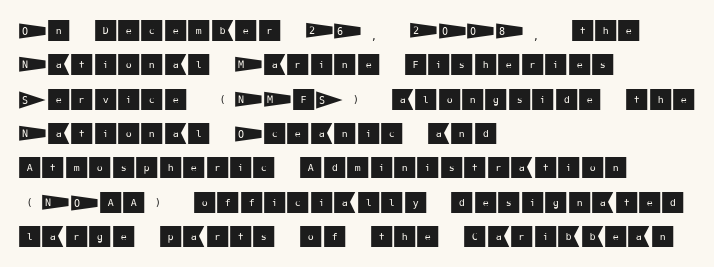
Q: Is the text italic (slanted)? A: No, it is upright.
Q: Is the text underlined? A: No.
Q: How is the paragraph aligned? A: Left-aligned.
Q: Is the spacing between letters normal or unusually wide? A: Normal.
Q: Is the spacing between lines tight, normal or loose? A: Normal.
